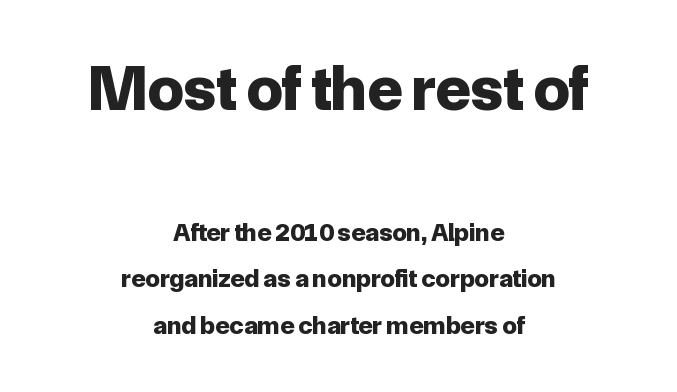
The image shows 64 px bold sans-serif type, upright; set centered, line spacing 1.79x, normal letter spacing, not underlined; the first (top) block is 2.46x larger; low stroke contrast and a medium x-height.
